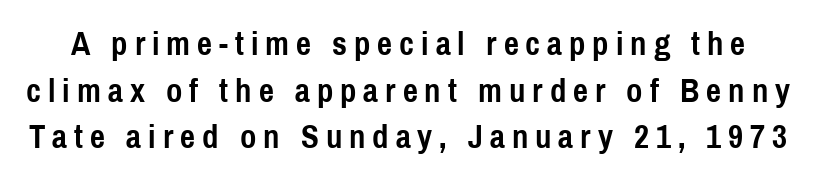
The image shows 33 px semibold, condensed sans-serif type, upright; set normal line spacing (1.41x), unusually wide letter spacing (+0.21 em), not underlined; a medium x-height.
